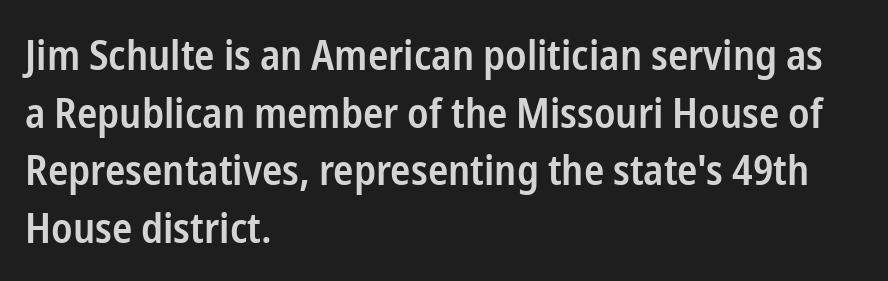
The image shows 42 px semibold, condensed sans-serif type, upright; set left-aligned, normal line spacing (1.37x), normal letter spacing, not underlined; low stroke contrast and a medium x-height.
